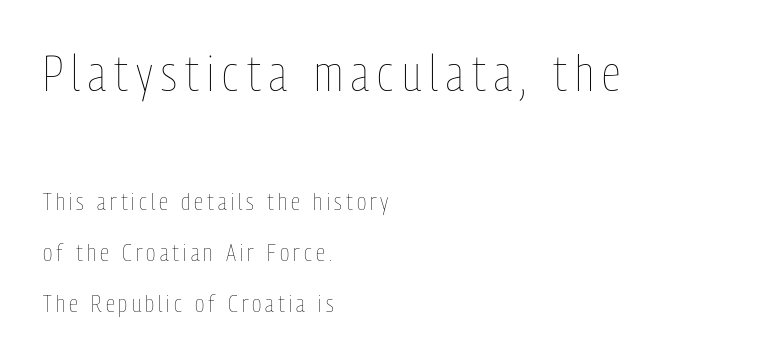
{"italic": "no", "bold": "no", "weight": "thin", "width": "condensed", "stroke_contrast": "low", "x_height": "medium", "monospaced": "no", "underline": "no", "align": "left", "line_spacing": "loose", "line_spacing_ratio": 2.12, "larger_block": "first", "size_ratio": 2.04, "glyph_px": 49}
